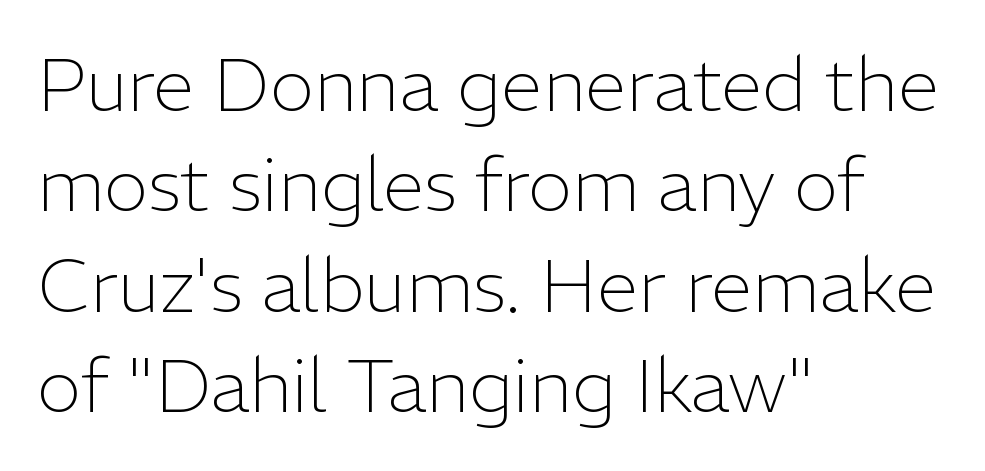
{"serif": "no", "italic": "no", "bold": "no", "weight": "light", "width": "normal", "stroke_contrast": "low", "x_height": "medium", "monospaced": "no", "underline": "no", "align": "left", "line_spacing": "normal", "line_spacing_ratio": 1.34, "letter_spacing": "normal", "letter_spacing_em": 0.0, "glyph_px": 75}
